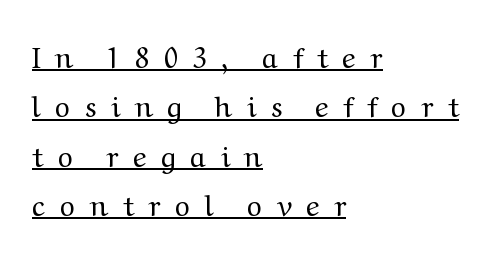
The image shows 29 px regular-weight, wide serif type, upright; set left-aligned, normal line spacing (1.7x), unusually wide letter spacing (+0.5 em), underlined; medium stroke contrast and a medium x-height.
